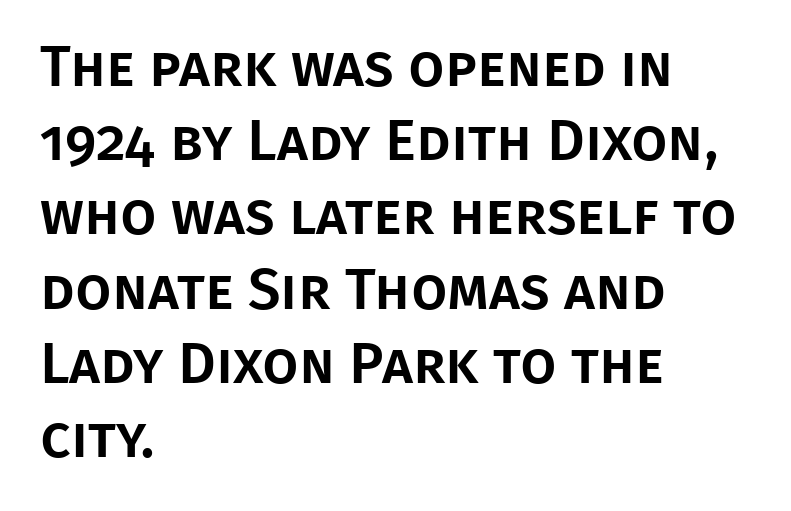
One-word summary of the alignment: left. Posture: straight, roman, zero tilt. The area under the type is left untouched. A sans-serif font was chosen for this passage. The type is set solid horizontally, with unmodified tracking. The lines sit at an ordinary, default distance from one another.
